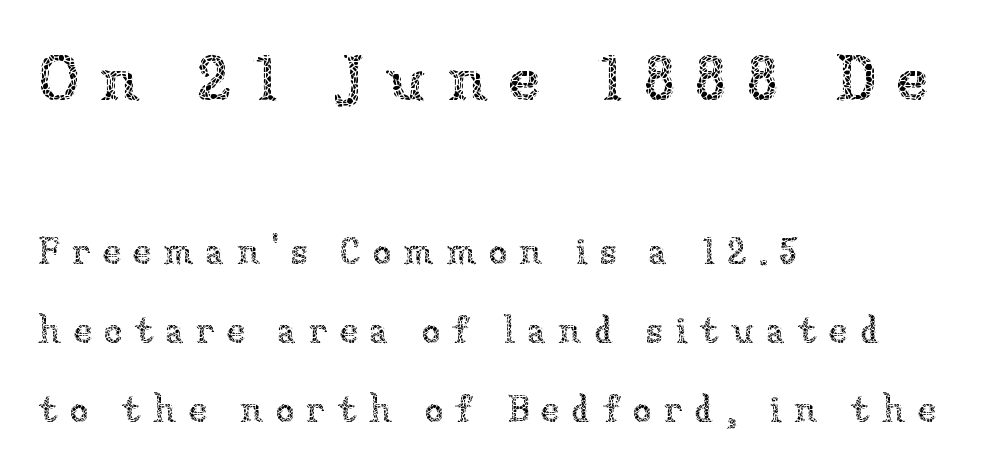
There is plenty of visible air inserted between adjacent glyphs. Do the characters align in a grid? No, the font is proportional. Posture: straight, roman, zero tilt. Leading: increased. Which chunk is bigger? The first one — the top block dwarfs the bottom.
